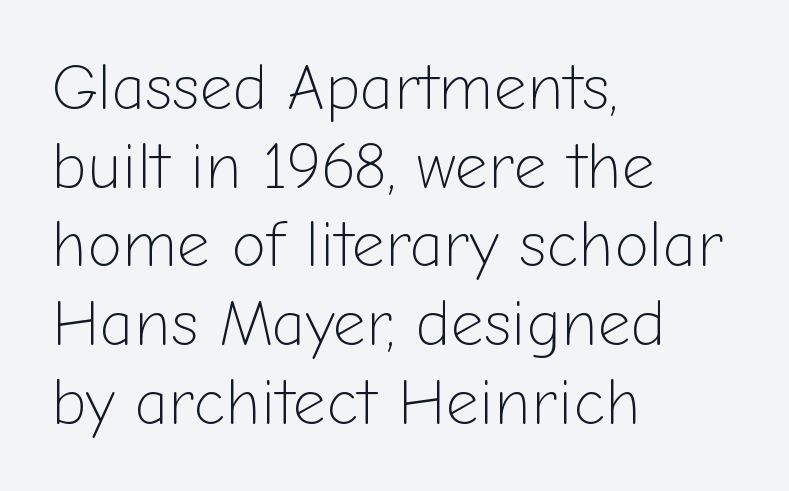
Typeset ragged right — the left edge is the straight one. Has an underline been added? It has not. Nope, not italic — everything's standing straight. On a weight scale, this lands at 450 or below.
